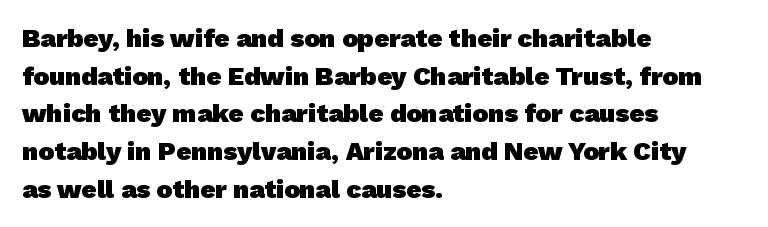
Check the space under the baseline: it is left empty. Summary of weight: heavy, a full bold. Layout note: lines flush left. The letters sit at their default tracking, neither squeezed nor spread. Interline gaps are of average width in this sample.
